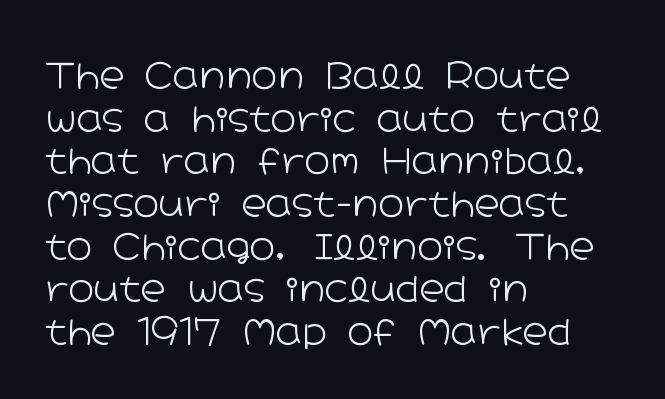
Q: Is the text bold? A: No.
Q: Is the text italic (slanted)? A: No, it is upright.
Q: Is the typeface a serif or a sans-serif typeface? A: Sans-serif.
Q: Is the text underlined? A: No.
Q: How is the paragraph aligned? A: Left-aligned.
Q: Is the spacing between letters normal or unusually wide? A: Normal.
Q: Width (condensed, normal, or wide)? A: Wide.
Q: Stroke contrast? A: Low.
Q: x-height? A: Medium.
Q: Monospaced? A: No.
